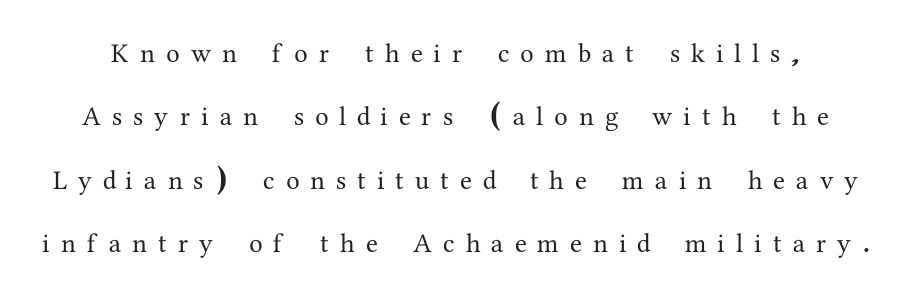
When letters stand straight like this, we call the style roman or upright. Vertical spacing — loose. The zone under the glyphs is completely vacant. The face used here is rendered with a markedly widened letterfit.
